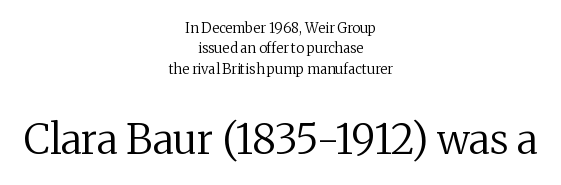
The image shows 41 px regular-weight serif type, upright; set centered, normal line spacing (1.45x), normal letter spacing, not underlined; the second (bottom) block is 2.93x larger; medium stroke contrast and a medium x-height.
